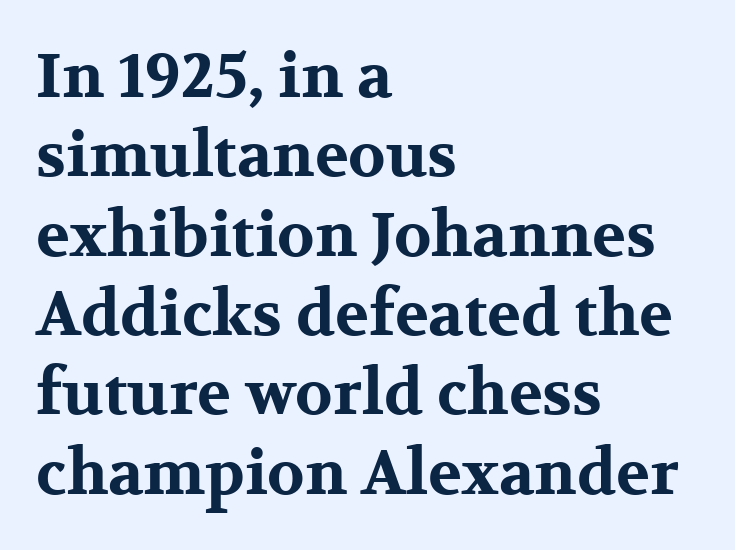
The strip under each line holds only bare page. The glyphs in this specimen are seriffed. This rendering uses left alignment, leaving the right contour irregular. The line-height multiplier appears to be the usual default. Caption: bold face, heavy strokes. Default kerning and tracking; the words read as compact shapes.
